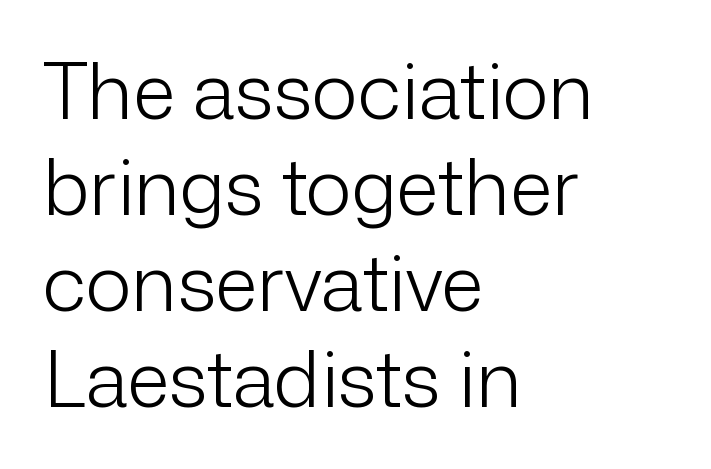
Q: Is the text bold? A: No.
Q: Is the text italic (slanted)? A: No, it is upright.
Q: Is the typeface a serif or a sans-serif typeface? A: Sans-serif.
Q: Is the text underlined? A: No.
Q: How is the paragraph aligned? A: Left-aligned.
Q: Is the spacing between letters normal or unusually wide? A: Normal.
Q: Width (condensed, normal, or wide)? A: Normal.
Q: Stroke contrast? A: Low.
Q: x-height? A: Medium.
Q: Monospaced? A: No.
